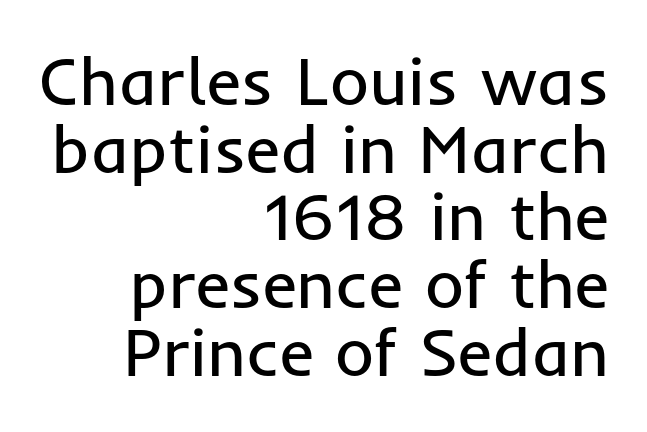
{"serif": "no", "italic": "no", "bold": "no", "weight": "regular", "width": "normal", "stroke_contrast": "low", "x_height": "medium", "monospaced": "no", "underline": "no", "align": "right", "line_spacing": "tight", "line_spacing_ratio": 1.01, "letter_spacing": "normal", "letter_spacing_em": 0.0, "glyph_px": 67}
